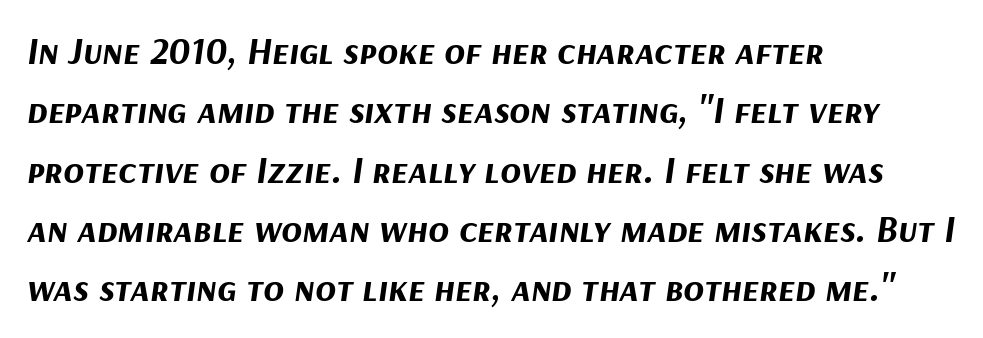
The image shows 38 px bold type, italic (leaning right); set left-aligned, normal line spacing (1.56x), normal letter spacing, not underlined; medium stroke contrast and a medium x-height.
